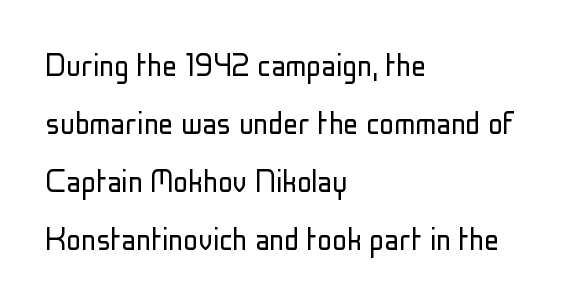
{"serif": "no", "italic": "no", "bold": "no", "weight": "light", "width": "condensed", "stroke_contrast": "low", "x_height": "medium", "monospaced": "no", "underline": "no", "align": "left", "line_spacing": "normal", "line_spacing_ratio": 1.57, "letter_spacing": "normal", "letter_spacing_em": 0.0, "glyph_px": 37}
